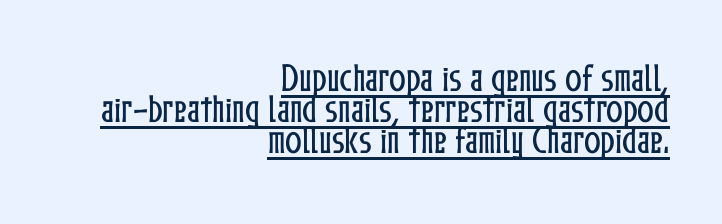
In terms of letterspacing, this is plain default setting. You could barely slide anything between these rows. The words here are underlined. The rendering uses natural spacing where letterforms have individual widths. A typesetter would mark this as roman, not italic.
